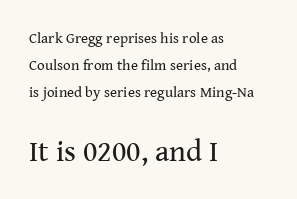
The image shows 30 px regular-weight serif type, upright; set left-aligned, line spacing 1.8x, normal letter spacing, not underlined; the second (bottom) block is 2.0x larger; medium stroke contrast and a medium x-height.
